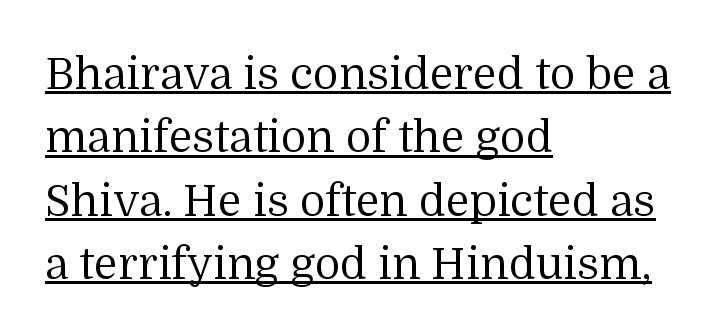
{"serif": "yes", "italic": "no", "bold": "no", "weight": "regular", "width": "normal", "stroke_contrast": "medium", "x_height": "medium", "monospaced": "no", "underline": "yes", "align": "left", "line_spacing": "normal", "line_spacing_ratio": 1.44, "letter_spacing": "normal", "letter_spacing_em": 0.0, "glyph_px": 44}
